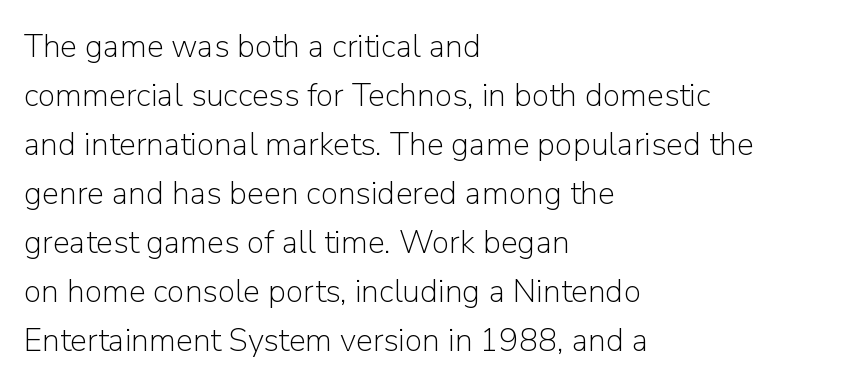
Q: Is the text bold? A: No.
Q: Is the text italic (slanted)? A: No, it is upright.
Q: Is the typeface a serif or a sans-serif typeface? A: Sans-serif.
Q: Is the text underlined? A: No.
Q: How is the paragraph aligned? A: Left-aligned.
Q: Is the spacing between letters normal or unusually wide? A: Normal.
Q: Is the spacing between lines tight, normal or loose? A: Normal.
Q: Width (condensed, normal, or wide)? A: Normal.
Q: Stroke contrast? A: Low.
Q: x-height? A: Medium.
Q: Monospaced? A: No.
